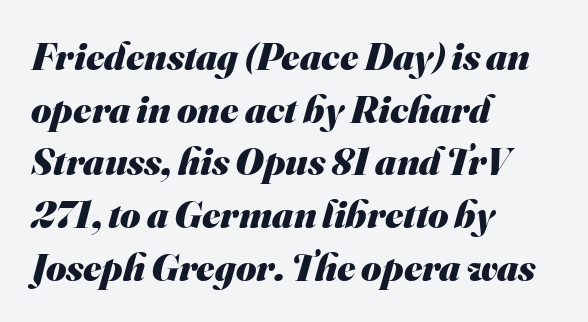
Q: Is the text bold? A: Yes.
Q: Is the typeface a serif or a sans-serif typeface? A: Sans-serif.
Q: Is the text underlined? A: No.
Q: How is the paragraph aligned? A: Left-aligned.
Q: Is the spacing between letters normal or unusually wide? A: Normal.
Q: Is the spacing between lines tight, normal or loose? A: Normal.
Q: Width (condensed, normal, or wide)? A: Normal.
Q: Stroke contrast? A: Medium.
Q: x-height? A: Small.
Q: Monospaced? A: No.
